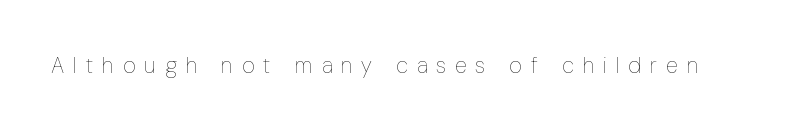
Rule under the text: the space is simply empty. The face looks like a standard text weight, possibly lighter. In terms of posture, this sample is upright. Between one letter and the next there's a generous, obvious gap.
